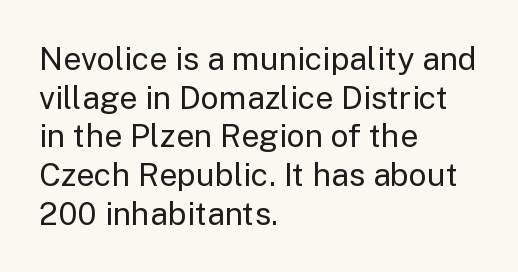
The image shows 32 px regular-weight sans-serif type, upright; set left-aligned, line spacing 1.21x, normal letter spacing, not underlined; low stroke contrast and a medium x-height.
